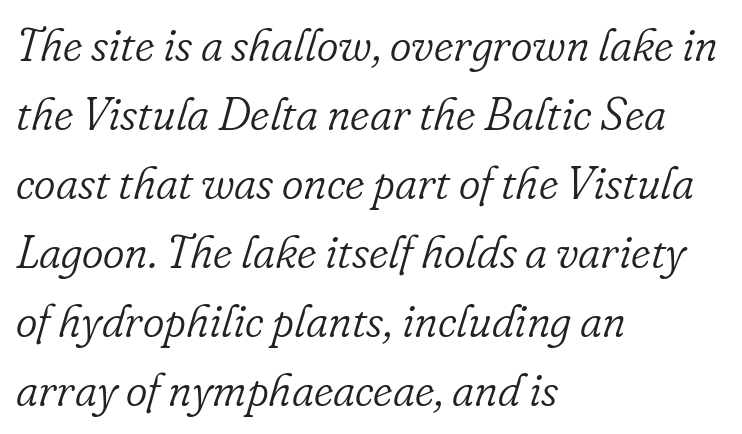
Spacing between characters is what you'd get straight out of the box. Little horizontal feet cap the strokes, marking this as serif type. The passage shown is typed in a proportional face where columns would drift. Vertical stems look standard width or narrower in stroke.
